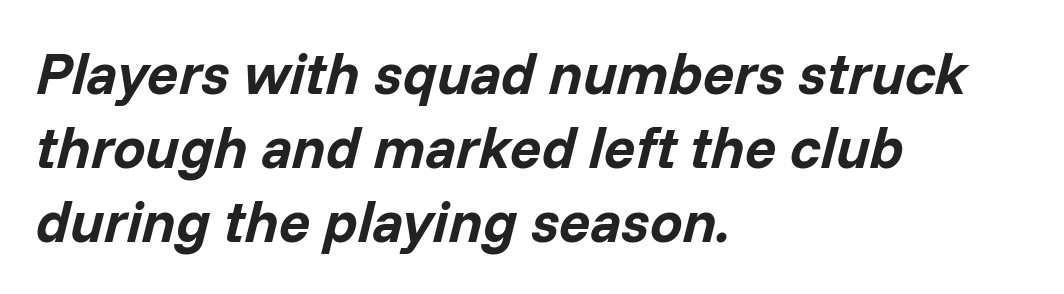
The image shows 58 px bold type, italic (leaning right); set left-aligned, normal line spacing (1.28x), normal letter spacing, not underlined; low stroke contrast and a medium x-height.
